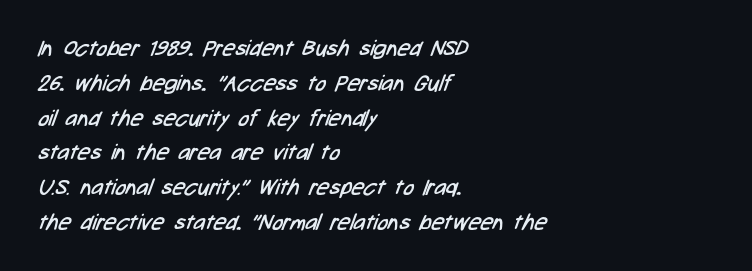
The strokes carry an ordinary text weight at most. Between one letter and the next there's only the usual sliver of space. Bare-footed words on every line. Every row of glyphs begins at an identical x-position on the left. Notice how descenders clear the ascenders below comfortably — that's standard leading.
